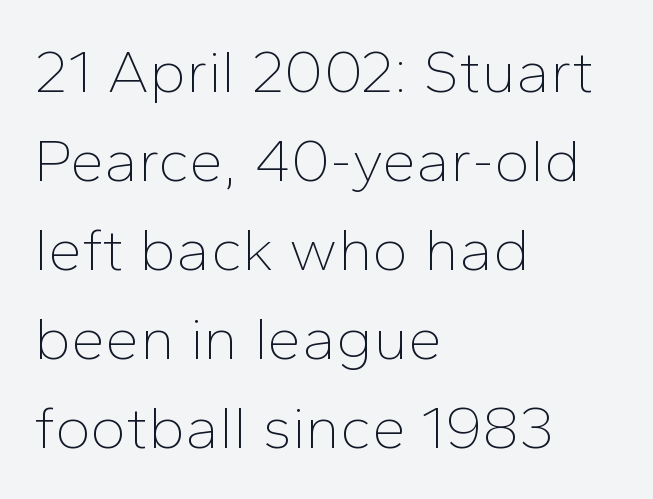
Q: Is the text bold? A: No.
Q: Is the text italic (slanted)? A: No, it is upright.
Q: Is the typeface a serif or a sans-serif typeface? A: Sans-serif.
Q: Is the text underlined? A: No.
Q: How is the paragraph aligned? A: Left-aligned.
Q: Is the spacing between letters normal or unusually wide? A: Normal.
Q: Is the spacing between lines tight, normal or loose? A: Normal.
Q: Width (condensed, normal, or wide)? A: Normal.
Q: Stroke contrast? A: Low.
Q: x-height? A: Medium.
Q: Monospaced? A: No.
